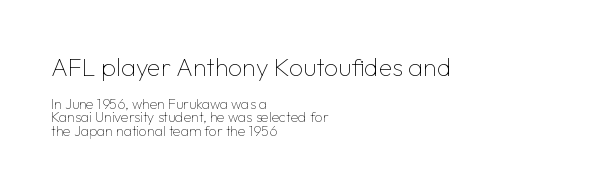
You get the large type first, then a drop to smaller type. A classic flush-left, rag-right setting is used for this passage. Caption: standard tracking, unaltered. You could barely slide anything between these rows. No extra ink here — the face is not bold. The specimen omits any rule beneath the text block's lines.
